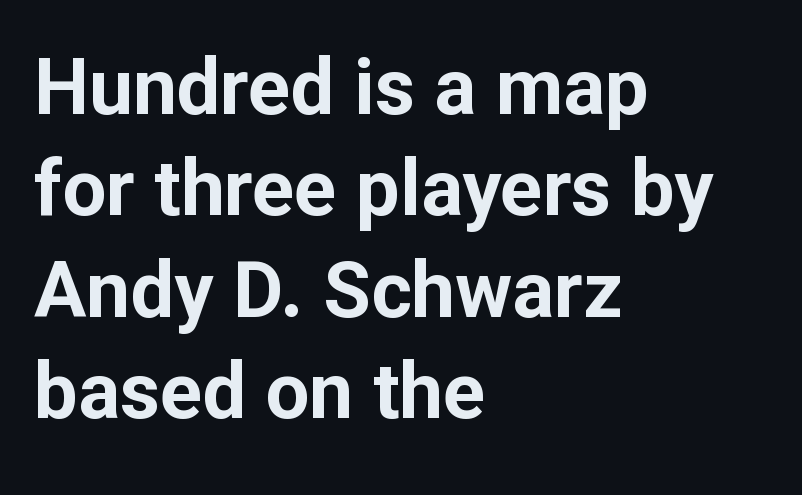
Plenty of ink on the page — the face is bold. There is no visible air inserted between adjacent glyphs. You could not count columns in this text — the font is proportionally spaced. This sample is left-justified, so line endings fall wherever the words run out. Regarding leading, the lines here are spaced in the standard way. Check where the strokes stop: nothing finishes them off — pure sans.
